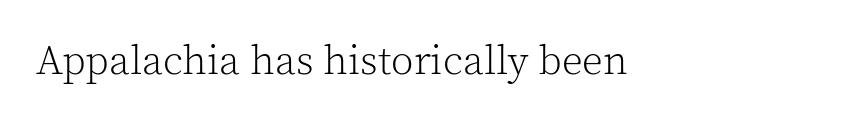
The image shows 41 px light serif type, upright; set normal letter spacing, not underlined; a medium x-height.
